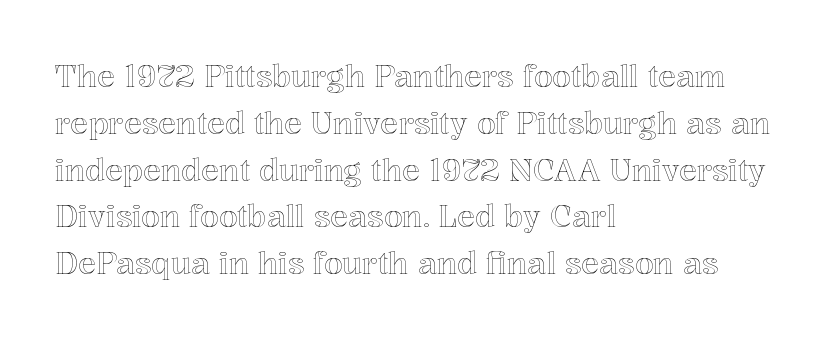
{"italic": "no", "width": "normal", "x_height": "medium", "monospaced": "no", "underline": "no", "align": "left", "line_spacing": "normal", "line_spacing_ratio": 1.56, "letter_spacing": "normal", "letter_spacing_em": 0.0, "glyph_px": 30}
